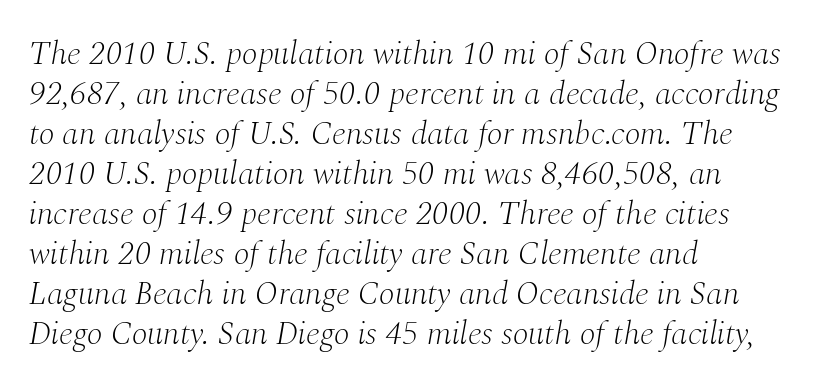
{"serif": "yes", "italic": "yes", "lean": "right", "slant_degrees": 10, "bold": "no", "weight": "light", "width": "normal", "stroke_contrast": "medium", "x_height": "medium", "monospaced": "no", "underline": "no", "align": "left", "line_spacing_ratio": 1.21, "letter_spacing": "normal", "letter_spacing_em": 0.0, "glyph_px": 33}
